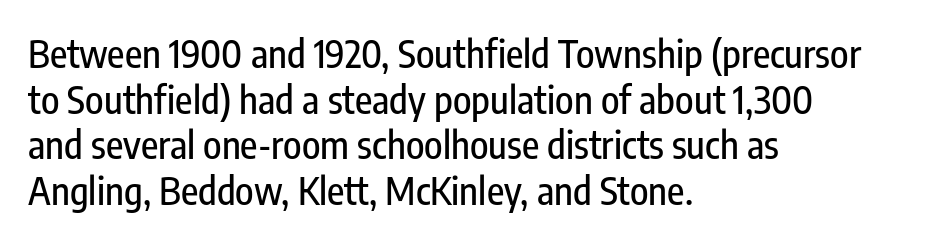
{"serif": "no", "italic": "no", "width": "condensed", "stroke_contrast": "low", "x_height": "medium", "monospaced": "no", "underline": "no", "align": "left", "line_spacing_ratio": 1.2, "letter_spacing": "normal", "letter_spacing_em": 0.0, "glyph_px": 38}
